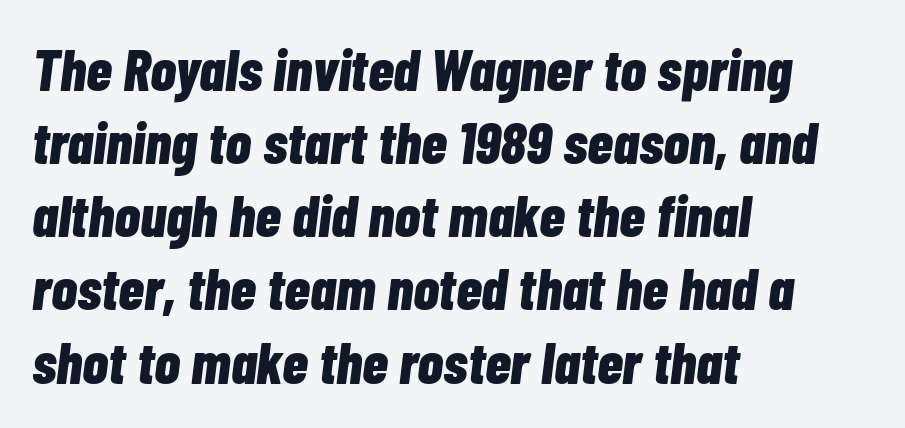
Q: Is the text bold? A: Yes.
Q: Is the text italic (slanted)? A: Yes, it leans right by about 7 degrees.
Q: Is the text underlined? A: No.
Q: How is the paragraph aligned? A: Left-aligned.
Q: Is the spacing between letters normal or unusually wide? A: Normal.
Q: Width (condensed, normal, or wide)? A: Condensed.
Q: Stroke contrast? A: Low.
Q: x-height? A: Medium.
Q: Monospaced? A: No.
